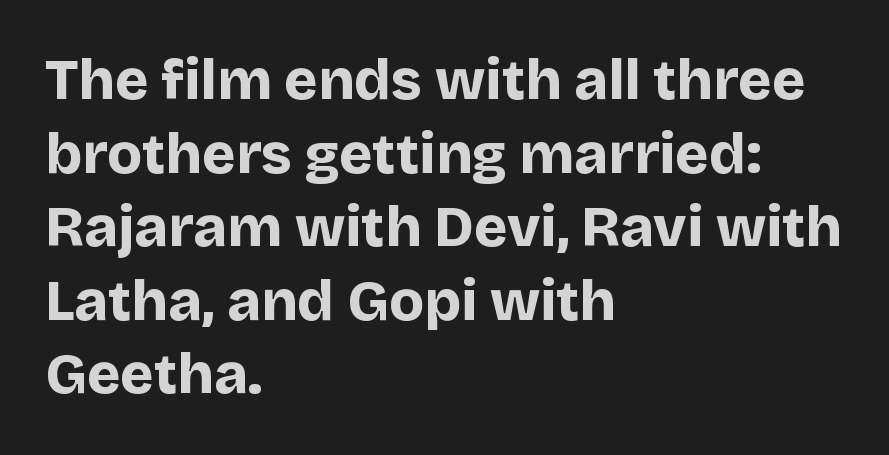
Does the copy run flush right? No — it runs flush left. As a designer I'd log this as weight 700, bold. Here the glyphs are tracked normally, forming tight word shapes. The font family rendered here belongs to the sans-serif group. The rendering uses a moderate line-height, typical for paragraphs.
